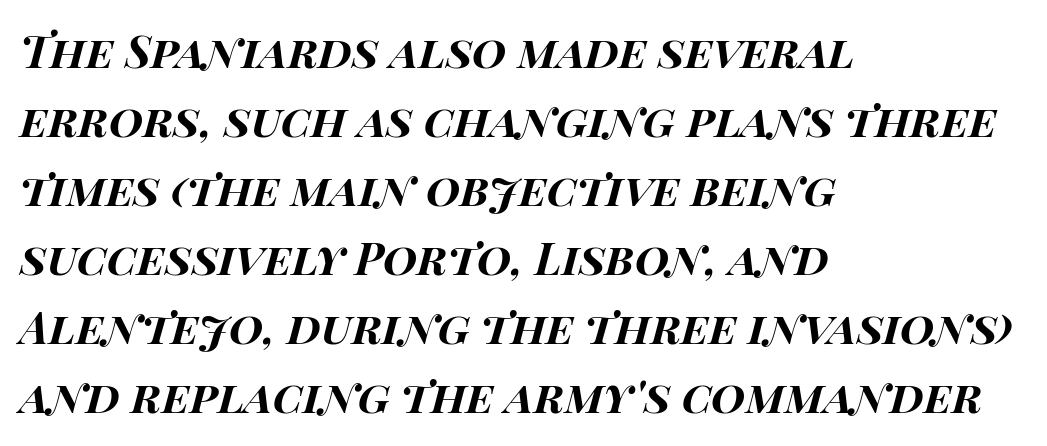
The image shows 44 px bold, wide type, italic (leaning right); set left-aligned, normal line spacing (1.57x), normal letter spacing, not underlined; high stroke contrast and a large x-height.
